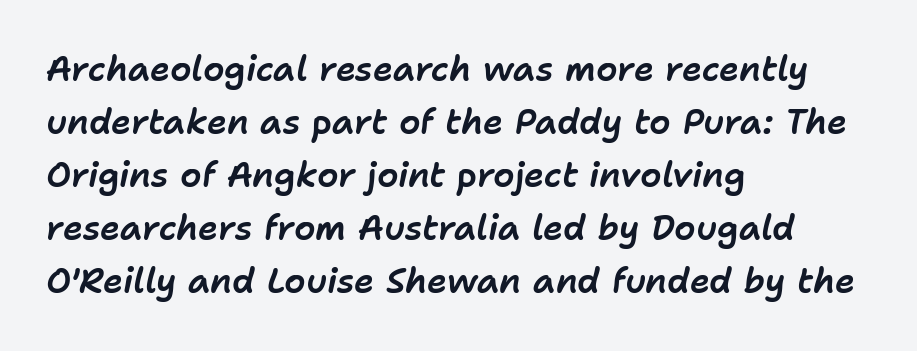
The image shows 34 px text type, italic (leaning right); set left-aligned, normal line spacing (1.56x), normal letter spacing, not underlined; low stroke contrast and a medium x-height.
